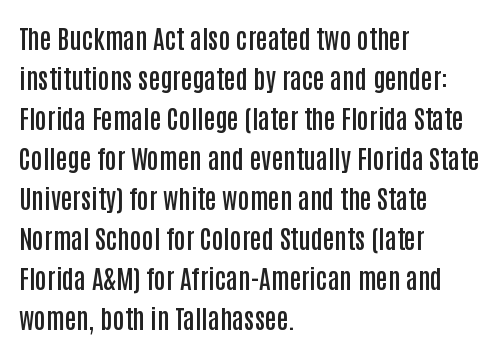
{"italic": "no", "bold": "semi", "underline": "no", "align": "left", "line_spacing": "normal", "line_spacing_ratio": 1.54, "letter_spacing": "normal", "letter_spacing_em": 0.0, "glyph_px": 26}
